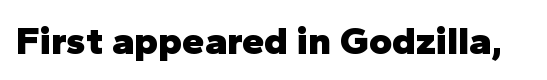
The image shows 40 px heavy sans-serif type, upright; set normal letter spacing, not underlined; low stroke contrast and a medium x-height.
